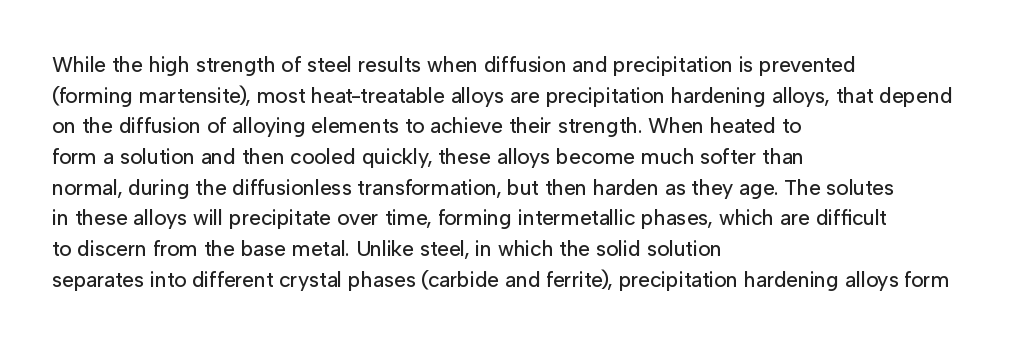
{"italic": "no", "underline": "no", "align": "left", "line_spacing": "normal", "line_spacing_ratio": 1.46, "letter_spacing": "normal", "letter_spacing_em": 0.0, "glyph_px": 21}
